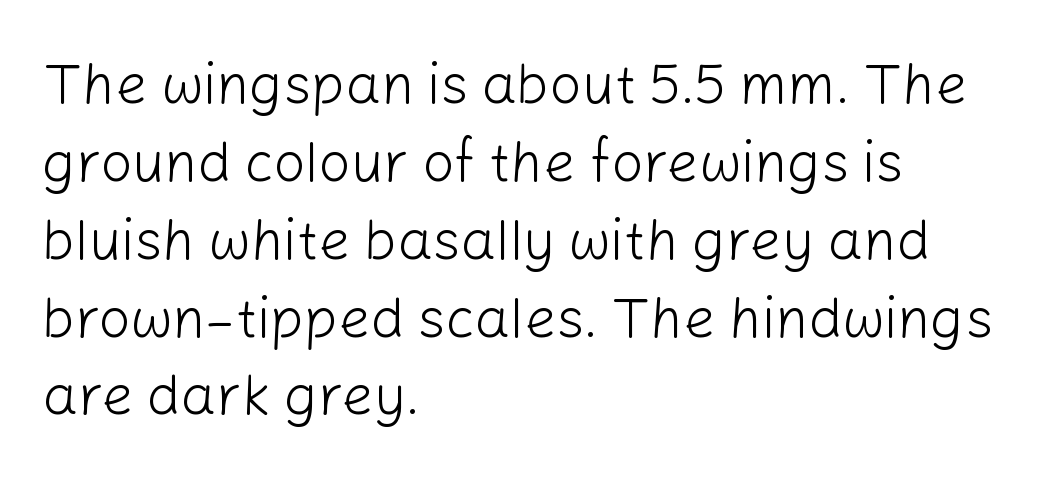
The image shows 56 px light sans-serif type, upright; set left-aligned, normal line spacing (1.39x), normal letter spacing, not underlined; low stroke contrast and a medium x-height.
